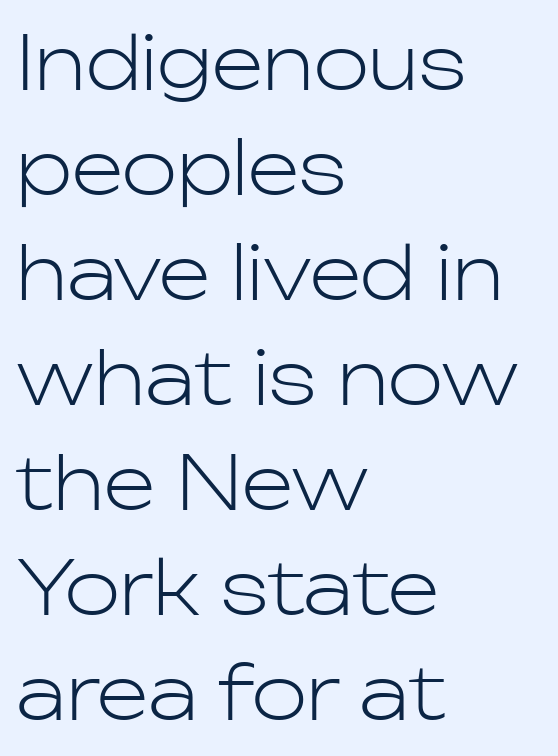
Q: Is the text bold? A: No.
Q: Is the text italic (slanted)? A: No, it is upright.
Q: Is the typeface a serif or a sans-serif typeface? A: Sans-serif.
Q: Is the text underlined? A: No.
Q: How is the paragraph aligned? A: Left-aligned.
Q: Is the spacing between letters normal or unusually wide? A: Normal.
Q: Is the spacing between lines tight, normal or loose? A: Normal.
Q: Width (condensed, normal, or wide)? A: Normal.
Q: Stroke contrast? A: Low.
Q: x-height? A: Medium.
Q: Monospaced? A: No.
